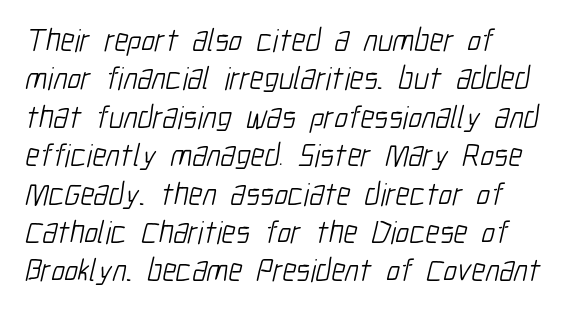
{"serif": "no", "bold": "no", "weight": "light", "width": "condensed", "stroke_contrast": "low", "x_height": "medium", "monospaced": "no", "underline": "no", "line_spacing_ratio": 1.2, "letter_spacing": "normal", "letter_spacing_em": 0.0, "glyph_px": 32}
